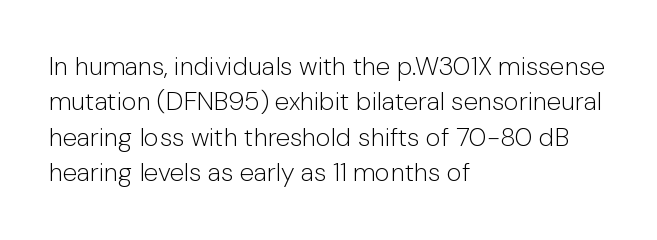
Q: Is the text bold? A: No.
Q: Is the text italic (slanted)? A: No, it is upright.
Q: Is the text underlined? A: No.
Q: How is the paragraph aligned? A: Left-aligned.
Q: Is the spacing between letters normal or unusually wide? A: Normal.
Q: Is the spacing between lines tight, normal or loose? A: Normal.
